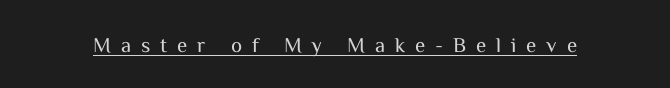
{"italic": "no", "bold": "no", "underline": "yes", "letter_spacing": "wide", "letter_spacing_em": 0.47, "glyph_px": 21}
